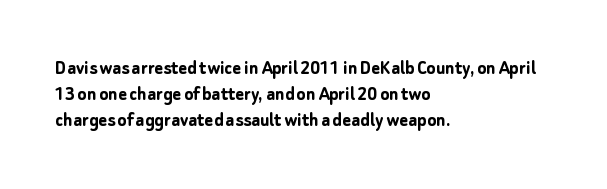
Does the weight exceed regular? Yes, all the way to bold. A typesetter would mark this as roman, not italic. The glyphs are unaccompanied by any horizontal stroke below them. Interline gaps are of average width in this sample. The horizontal fit of the characters is conventional and even.
